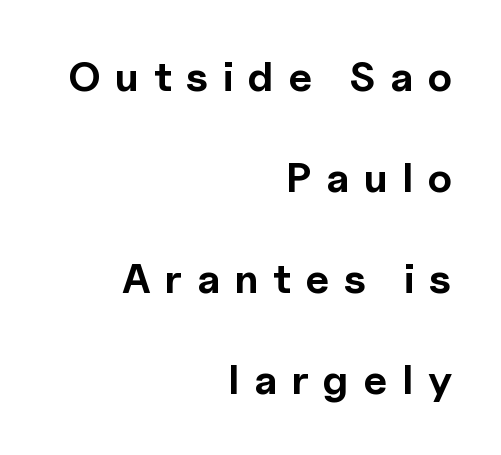
The image shows 41 px bold sans-serif type, upright; set right-aligned, loose line spacing (2.46x), unusually wide letter spacing (+0.36 em), not underlined; a medium x-height.
